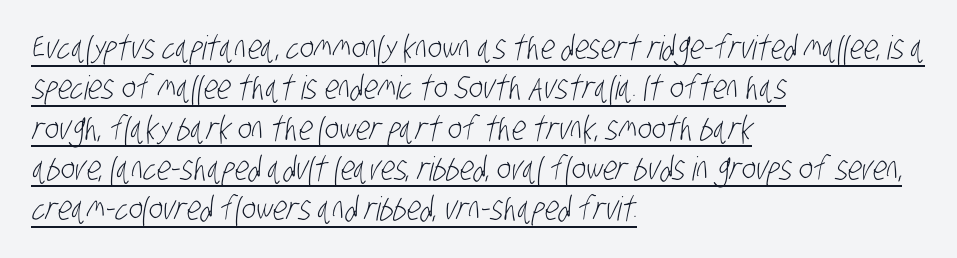
{"serif": "no", "bold": "no", "weight": "light", "width": "condensed", "stroke_contrast": "low", "x_height": "large", "monospaced": "no", "underline": "yes", "align": "left", "line_spacing_ratio": 1.22, "letter_spacing": "normal", "letter_spacing_em": 0.0, "glyph_px": 33}
